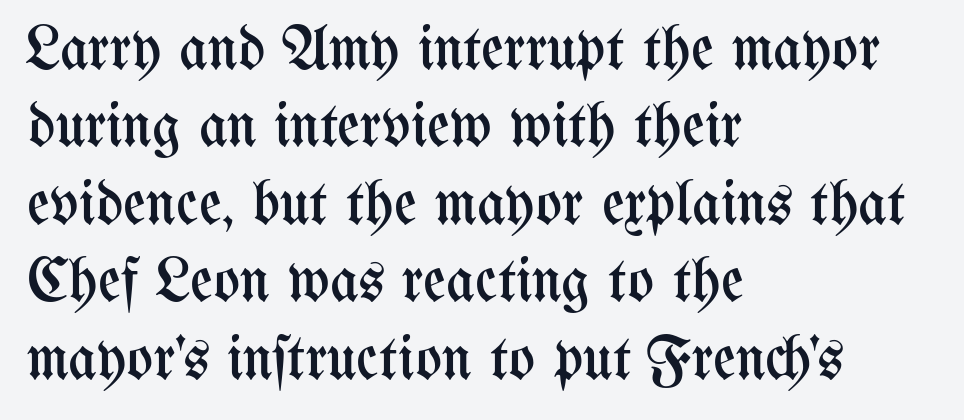
Q: Is the text bold? A: No.
Q: Is the text italic (slanted)? A: No, it is upright.
Q: Is the text underlined? A: No.
Q: How is the paragraph aligned? A: Left-aligned.
Q: Is the spacing between letters normal or unusually wide? A: Normal.
Q: Is the spacing between lines tight, normal or loose? A: Normal.
Q: Width (condensed, normal, or wide)? A: Condensed.
Q: Stroke contrast? A: Medium.
Q: x-height? A: Medium.
Q: Monospaced? A: No.
